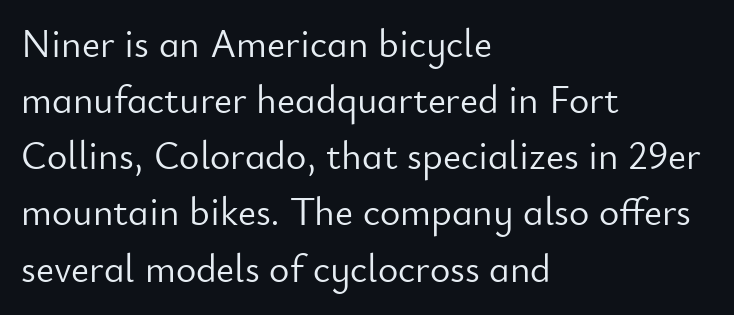
Q: Is the text bold? A: No.
Q: Is the text italic (slanted)? A: No, it is upright.
Q: Is the typeface a serif or a sans-serif typeface? A: Sans-serif.
Q: Is the text underlined? A: No.
Q: How is the paragraph aligned? A: Left-aligned.
Q: Is the spacing between letters normal or unusually wide? A: Normal.
Q: Is the spacing between lines tight, normal or loose? A: Normal.
Q: Width (condensed, normal, or wide)? A: Normal.
Q: Stroke contrast? A: Low.
Q: x-height? A: Small.
Q: Monospaced? A: No.
